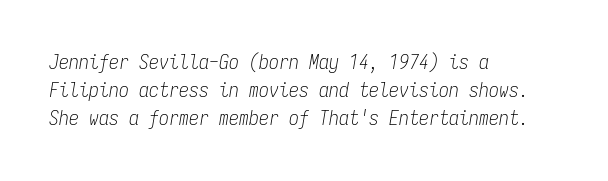
{"italic": "yes", "lean": "right", "slant_degrees": 9, "bold": "no", "underline": "no", "align": "left", "line_spacing": "normal", "line_spacing_ratio": 1.41, "letter_spacing": "normal", "letter_spacing_em": 0.0, "glyph_px": 20}
